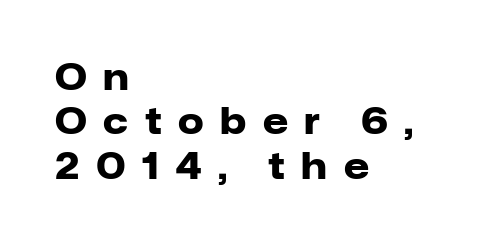
The image shows 36 px heavy sans-serif type, upright; set left-aligned, line spacing 1.23x, unusually wide letter spacing (+0.46 em), not underlined; low stroke contrast and a medium x-height.
